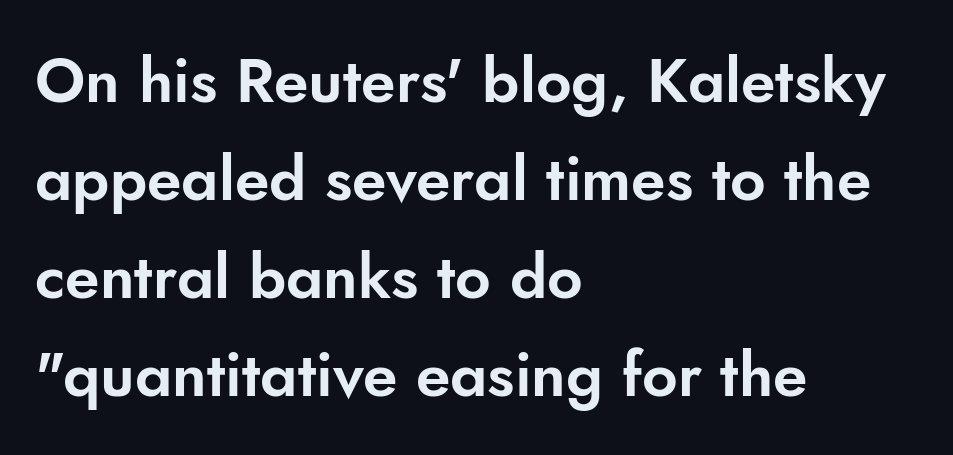
Q: Is the text italic (slanted)? A: No, it is upright.
Q: Is the typeface a serif or a sans-serif typeface? A: Sans-serif.
Q: Is the text underlined? A: No.
Q: How is the paragraph aligned? A: Left-aligned.
Q: Is the spacing between letters normal or unusually wide? A: Normal.
Q: Is the spacing between lines tight, normal or loose? A: Normal.
Q: Width (condensed, normal, or wide)? A: Normal.
Q: Stroke contrast? A: Low.
Q: x-height? A: Small.
Q: Monospaced? A: No.
